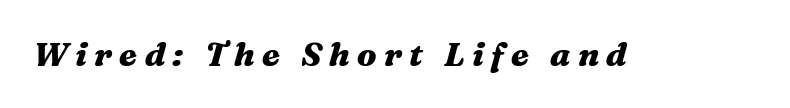
The image shows 33 px heavy, wide type, italic (leaning right); set unusually wide letter spacing (+0.22 em), not underlined; medium stroke contrast and a medium x-height.
